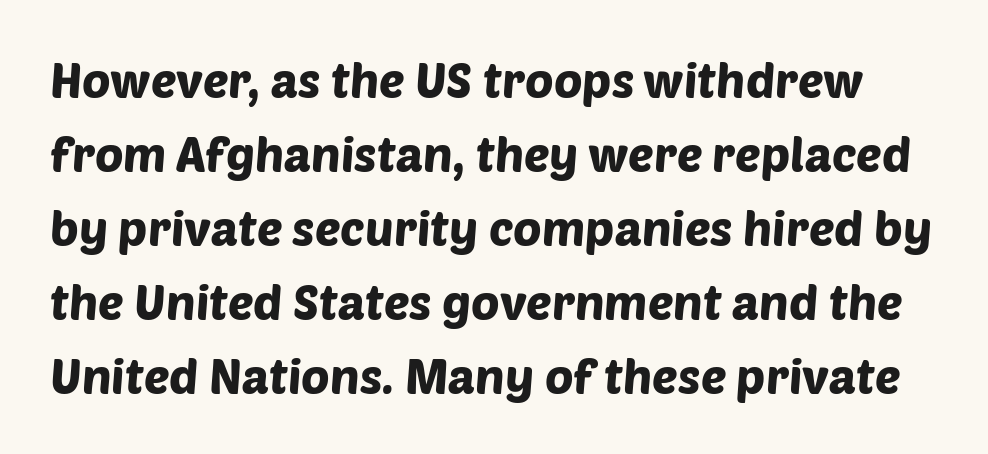
{"serif": "no", "width": "normal", "stroke_contrast": "low", "x_height": "large", "monospaced": "no", "underline": "no", "line_spacing": "normal", "line_spacing_ratio": 1.54, "letter_spacing": "normal", "letter_spacing_em": 0.0, "glyph_px": 48}
